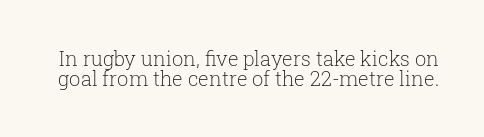
Honestly, there is no underline to notice here at all. There is no visible air inserted between adjacent glyphs. A light-to-regular cut is what we see here. Nope, not italic — everything's standing straight.
